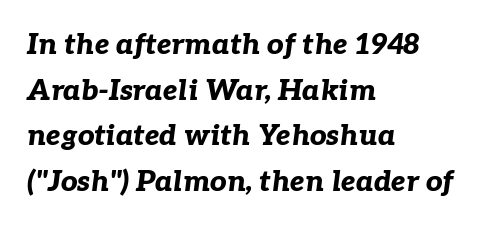
These words are printed bold, with thick strokes throughout. The letters sit at their default tracking, neither squeezed nor spread. Casual observation: everything's shoved over to the left. Proportional: the letters do not fall into vertical columns. Nobody drew a line under any word here. The passage shown stacks its lines at a standard gap.
